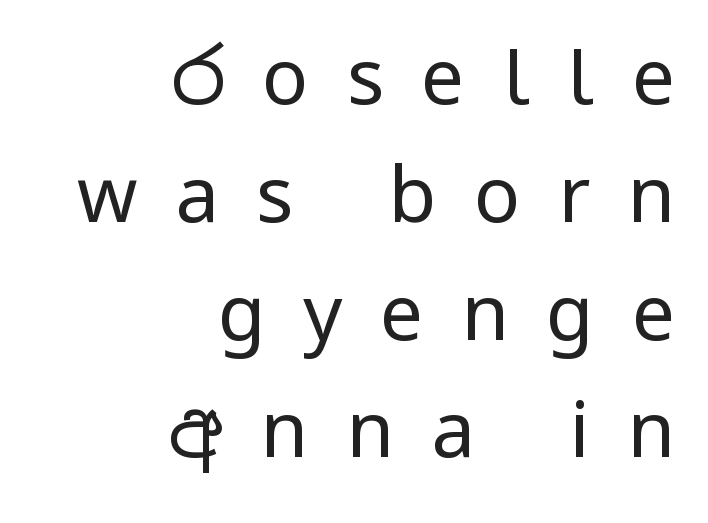
{"serif": "no", "italic": "no", "bold": "no", "weight": "regular", "width": "condensed", "stroke_contrast": "low", "x_height": "large", "monospaced": "no", "underline": "no", "align": "right", "line_spacing": "normal", "line_spacing_ratio": 1.53, "letter_spacing": "wide", "letter_spacing_em": 0.49, "glyph_px": 77}
